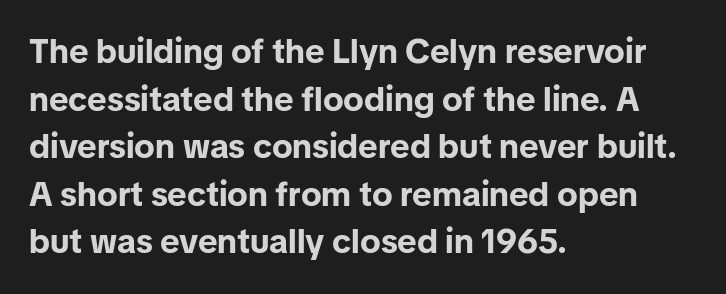
{"serif": "no", "italic": "no", "bold": "yes", "weight": "bold", "width": "normal", "stroke_contrast": "low", "x_height": "medium", "monospaced": "no", "underline": "no", "align": "left", "line_spacing": "normal", "line_spacing_ratio": 1.4, "letter_spacing": "normal", "letter_spacing_em": 0.0, "glyph_px": 34}
